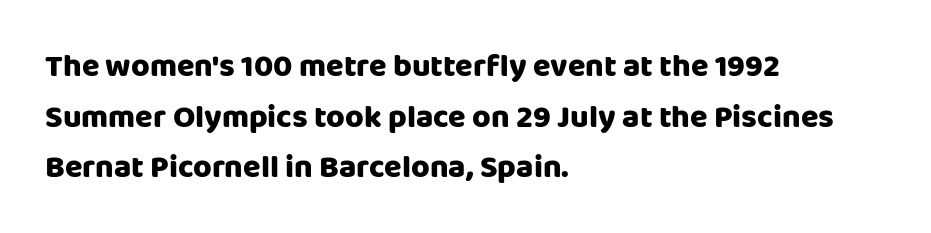
The image shows 32 px sans-serif type, upright; set left-aligned, normal line spacing (1.58x), normal letter spacing, not underlined; low stroke contrast and a large x-height.
